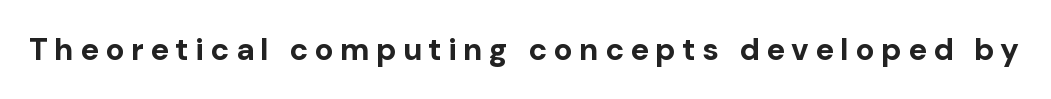
{"serif": "no", "italic": "no", "bold": "yes", "weight": "bold", "width": "normal", "stroke_contrast": "low", "x_height": "medium", "monospaced": "no", "underline": "no", "letter_spacing": "wide", "letter_spacing_em": 0.21, "glyph_px": 31}
